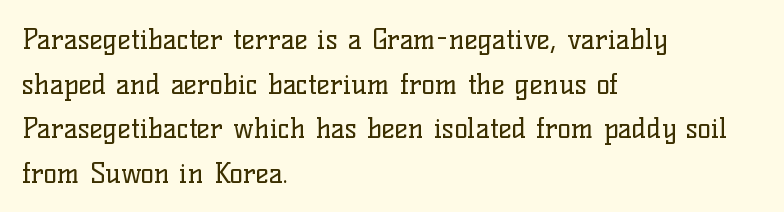
{"serif": "yes", "italic": "no", "bold": "no", "weight": "regular", "width": "normal", "stroke_contrast": "low", "x_height": "medium", "monospaced": "no", "underline": "no", "align": "left", "line_spacing": "normal", "line_spacing_ratio": 1.59, "letter_spacing": "normal", "letter_spacing_em": 0.0, "glyph_px": 28}
